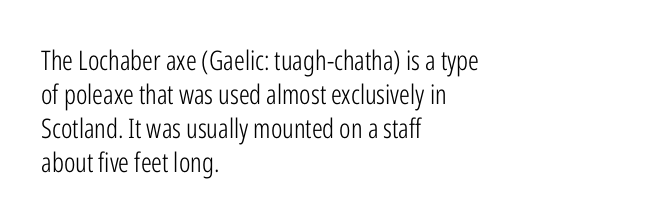
{"italic": "no", "bold": "no", "underline": "no", "align": "left", "line_spacing": "normal", "line_spacing_ratio": 1.26, "letter_spacing": "normal", "letter_spacing_em": 0.0, "glyph_px": 27}
